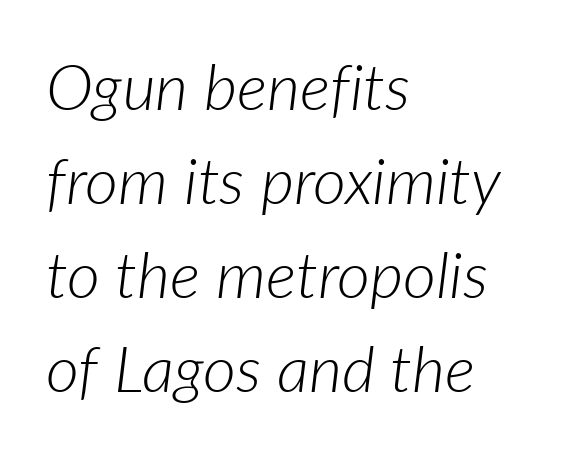
Q: Is the text bold? A: No.
Q: Is the text italic (slanted)? A: Yes, it leans right by about 7 degrees.
Q: Is the text underlined? A: No.
Q: How is the paragraph aligned? A: Left-aligned.
Q: Is the spacing between letters normal or unusually wide? A: Normal.
Q: Is the spacing between lines tight, normal or loose? A: Normal.
Q: Width (condensed, normal, or wide)? A: Normal.
Q: Stroke contrast? A: Low.
Q: x-height? A: Medium.
Q: Monospaced? A: No.
